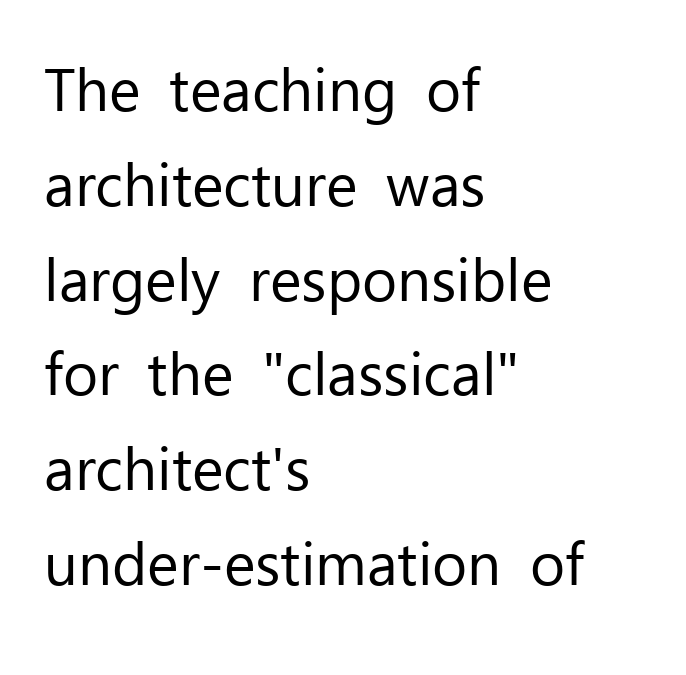
The image shows 60 px regular-weight sans-serif type, upright; set left-aligned, normal line spacing (1.58x), normal letter spacing, not underlined; low stroke contrast and a medium x-height.
